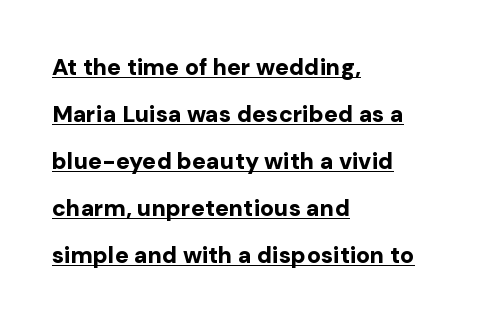
{"italic": "no", "bold": "yes", "underline": "yes", "align": "left", "line_spacing": "loose", "line_spacing_ratio": 2.04, "letter_spacing": "normal", "letter_spacing_em": 0.0, "glyph_px": 23}
